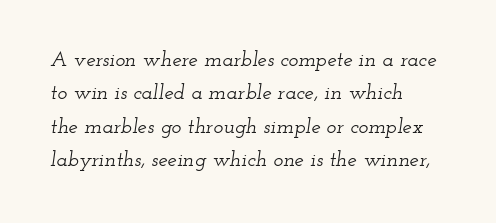
The image shows 21 px text type, italic (leaning right); set left-aligned, normal line spacing (1.59x), normal letter spacing, not underlined.
